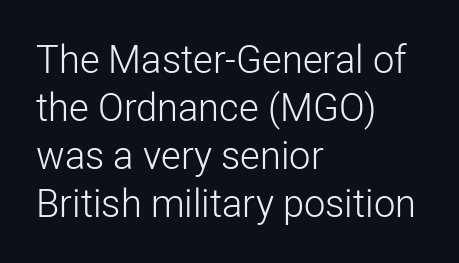
Ordinary non-slanted type is in use. In CSS terms this would be text-align: left. The passage shown is typeset with a sans-serif family. Type without underlining. The letters advance in unequal steps, a hallmark of proportional type.
